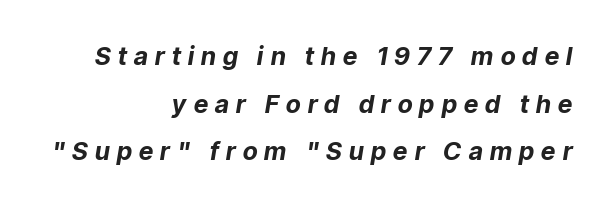
Q: Is the text bold? A: Yes.
Q: Is the text italic (slanted)? A: Yes, it leans right by about 9 degrees.
Q: Is the text underlined? A: No.
Q: How is the paragraph aligned? A: Right-aligned.
Q: Is the spacing between letters normal or unusually wide? A: Unusually wide.
Q: Is the spacing between lines tight, normal or loose? A: Loose.
